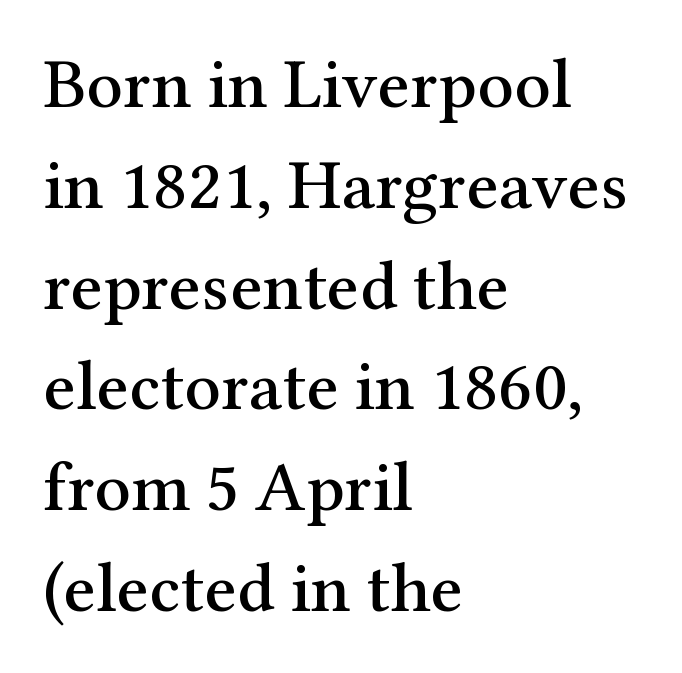
Visually the block forms a straight wall on the left and a jagged coastline on the right. Clear beneath every line of the passage. The lettering stays uniformly vertical, giving the passage a roman look. How are the letters spaced? Ordinarily, with no added tracking. Here the designer chose a conventional face with non-uniform glyph widths. To sum up the face: it has serifs.
